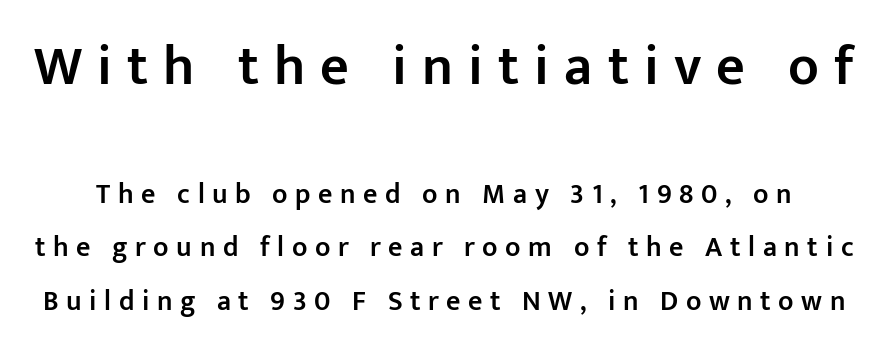
The image shows 56 px semibold sans-serif type, upright; set loose line spacing (1.9x), unusually wide letter spacing (+0.27 em), not underlined; the first (top) block is 2.0x larger; low stroke contrast and a medium x-height.
